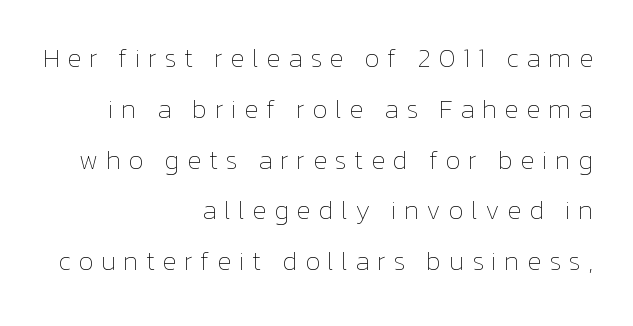
Q: Is the text bold? A: No.
Q: Is the text italic (slanted)? A: No, it is upright.
Q: Is the text underlined? A: No.
Q: How is the paragraph aligned? A: Right-aligned.
Q: Is the spacing between letters normal or unusually wide? A: Unusually wide.
